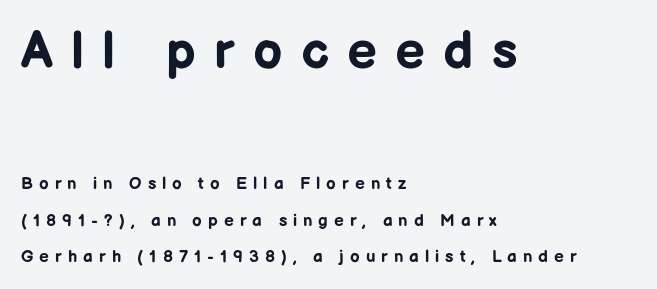
Whoever set this chose breathing room over compactness in the vertical rhythm. Spacing verdict: proportional, widths tailored to each character. You can tell it's not italic because the verticals are truly vertical. Underlining? Definitely not there. Visually, the top section dominates because its glyphs are scaled up. The letters carry no serifs — their stems end cleanly without finishing strokes.
